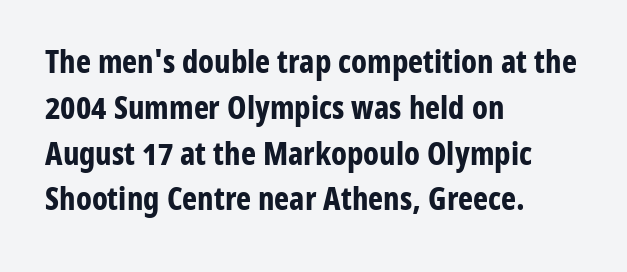
The image shows 32 px bold, condensed sans-serif type, upright; set left-aligned, normal line spacing (1.43x), normal letter spacing, not underlined; low stroke contrast and a medium x-height.
